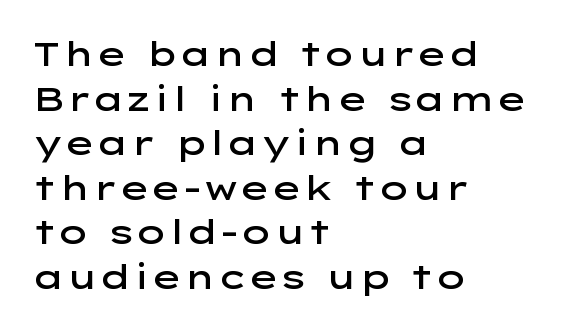
The image shows 34 px semibold, wide sans-serif type, upright; set left-aligned, normal line spacing (1.31x), normal letter spacing, not underlined; low stroke contrast and a medium x-height.
